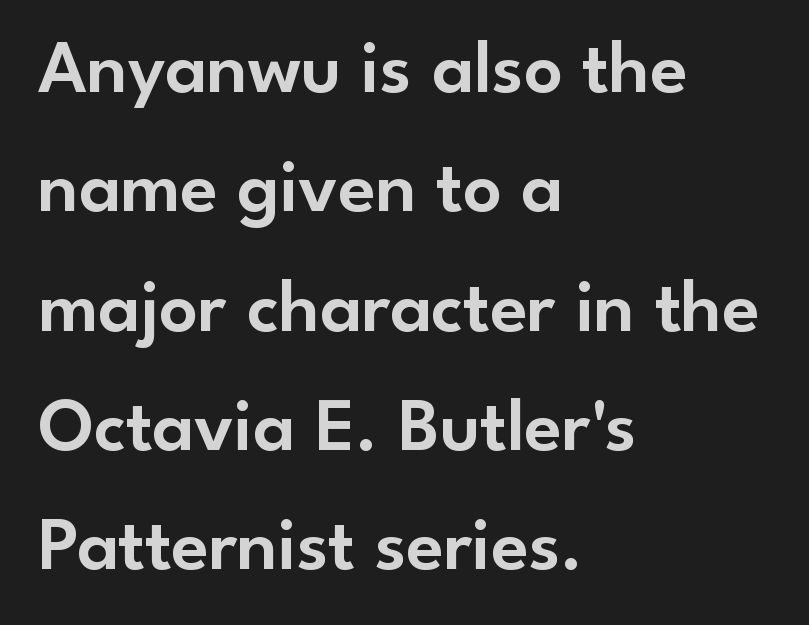
{"serif": "no", "italic": "no", "width": "normal", "stroke_contrast": "low", "x_height": "small", "monospaced": "no", "underline": "no", "align": "left", "line_spacing": "normal", "line_spacing_ratio": 1.57, "letter_spacing": "normal", "letter_spacing_em": 0.0, "glyph_px": 76}
